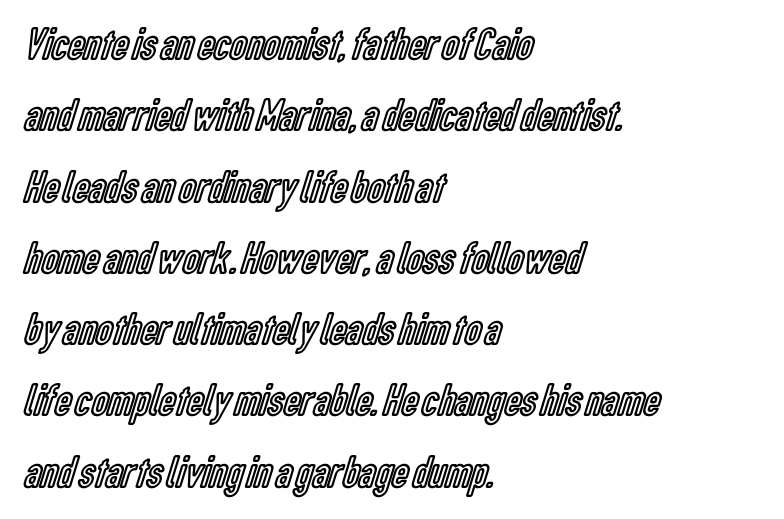
The image shows 46 px condensed type; set left-aligned, normal line spacing (1.55x), normal letter spacing, not underlined; a medium x-height.
